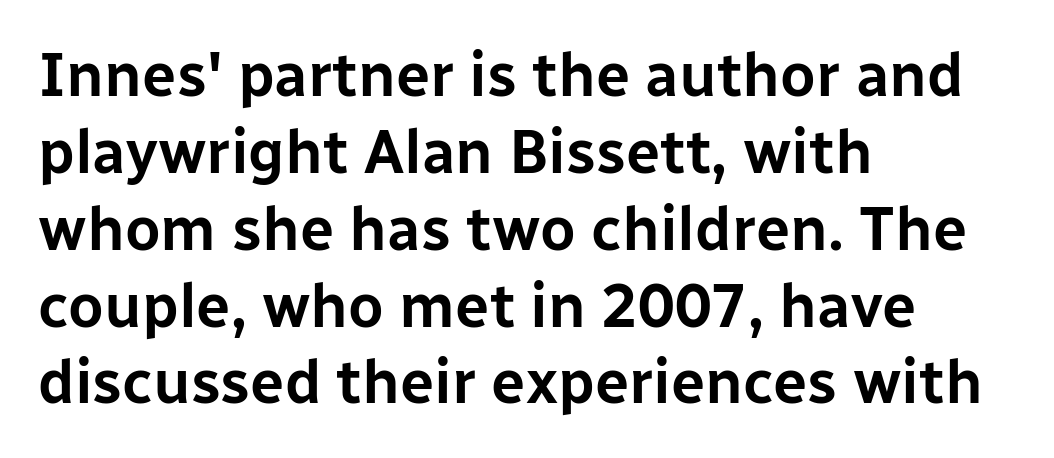
The image shows 61 px sans-serif type, upright; set left-aligned, normal line spacing (1.26x), normal letter spacing, not underlined; low stroke contrast and a medium x-height.
